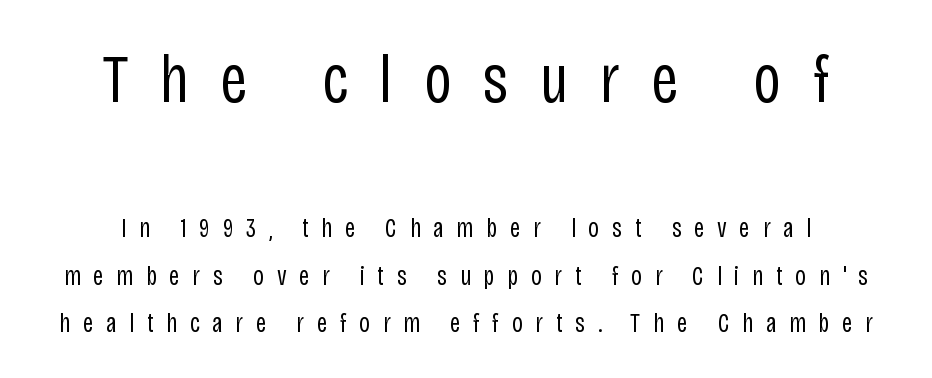
The image shows 68 px regular-weight, condensed sans-serif type, upright; set line spacing 1.75x, unusually wide letter spacing (+0.46 em), not underlined; the first (top) block is 2.52x larger; low stroke contrast and a large x-height.
